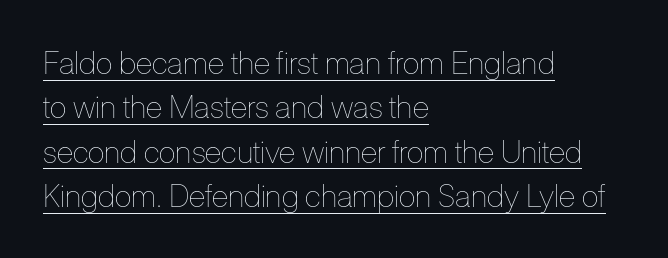
The image shows 31 px thin, condensed type, upright; set left-aligned, normal line spacing (1.43x), normal letter spacing, underlined; low stroke contrast and a medium x-height.
